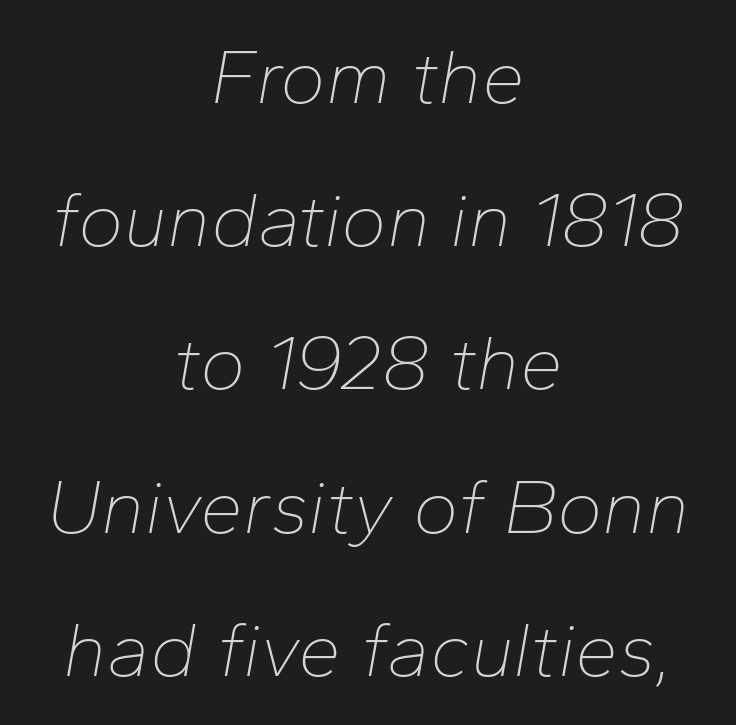
Between one letter and the next there's only the usual sliver of space. Stems here are at most as thick as an everyday book face. Varying glyph widths throughout — classic text-font behaviour. Alignment: centered. The passage shown leans; its letterforms are oblique. This rendering features lettering with no underline.
